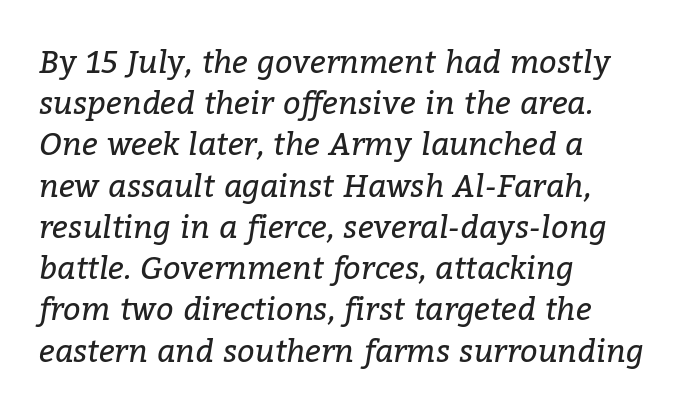
The image shows 31 px regular-weight serif type, italic (leaning right); set left-aligned, normal line spacing (1.33x), normal letter spacing, not underlined; low stroke contrast and a medium x-height.
